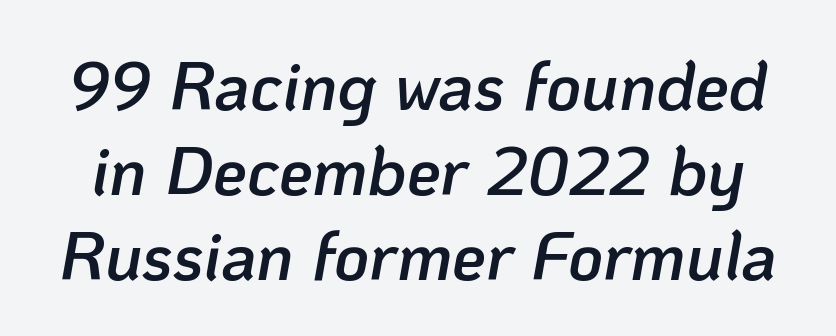
The image shows 68 px semibold type, italic (leaning right); set normal line spacing (1.25x), normal letter spacing, not underlined; low stroke contrast and a medium x-height.
